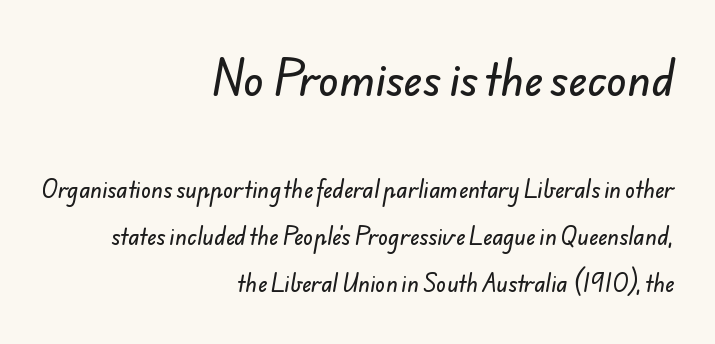
You could call the tracking neutral — neither tight nor loose. Character widths vary here, with narrow letters taking less room than wide ones. One glance says open: line gaps are wider than usual. Regarding serifs, this sample does without them.
